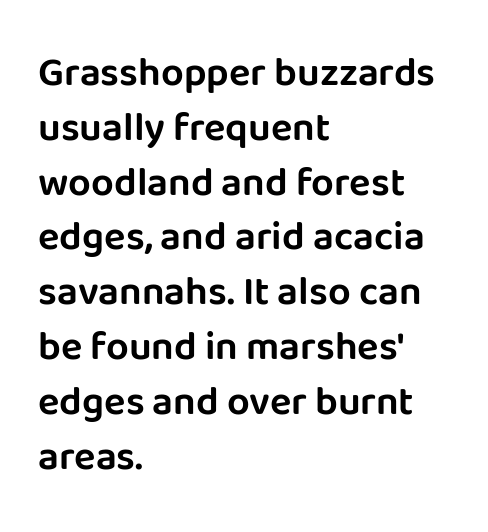
The image shows 40 px sans-serif type, upright; set left-aligned, normal line spacing (1.37x), normal letter spacing, not underlined; low stroke contrast and a large x-height.
